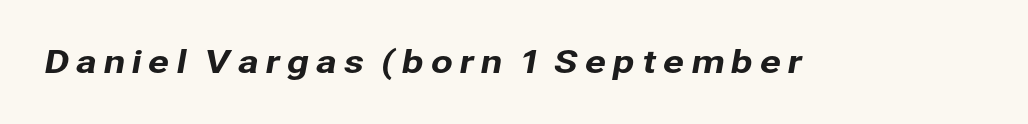
{"serif": "no", "width": "normal", "stroke_contrast": "low", "x_height": "medium", "monospaced": "no", "underline": "no", "glyph_px": 32}
